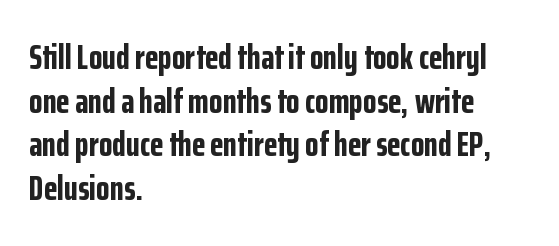
Q: Is the text bold? A: Yes.
Q: Is the text italic (slanted)? A: No, it is upright.
Q: Is the typeface a serif or a sans-serif typeface? A: Sans-serif.
Q: Is the text underlined? A: No.
Q: How is the paragraph aligned? A: Left-aligned.
Q: Is the spacing between letters normal or unusually wide? A: Normal.
Q: Is the spacing between lines tight, normal or loose? A: Normal.
Q: Width (condensed, normal, or wide)? A: Condensed.
Q: Stroke contrast? A: Low.
Q: x-height? A: Medium.
Q: Monospaced? A: No.
